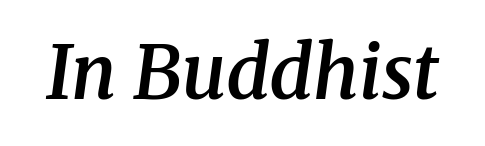
Q: Is the text bold? A: Semi-bold.
Q: Is the text italic (slanted)? A: Yes, it leans right by about 8 degrees.
Q: Is the typeface a serif or a sans-serif typeface? A: Serif.
Q: Is the text underlined? A: No.
Q: Is the spacing between letters normal or unusually wide? A: Normal.
Q: Width (condensed, normal, or wide)? A: Normal.
Q: Stroke contrast? A: Medium.
Q: x-height? A: Medium.
Q: Monospaced? A: No.
